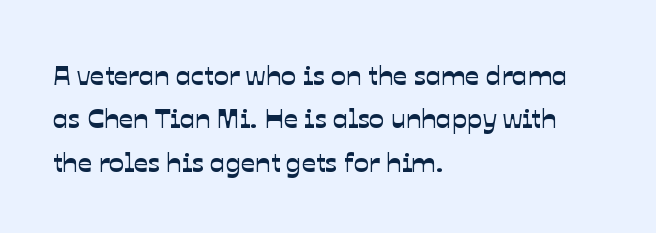
How would I describe the line gaps? Plain and ordinary. Caption: multi-line text, flush left, ragged right. The face used here is a sans, in the tradition of grotesques and geometrics. Each row of text sits above clean, open space. Do the characters align in a grid? No, the font is proportional. Students, note that the glyphs here touch the page at normal intervals.
